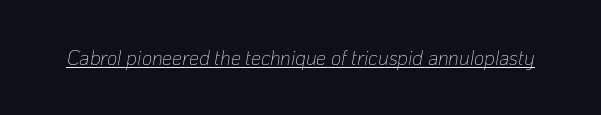
The image shows 20 px text type, italic (leaning right); set normal letter spacing, underlined.
